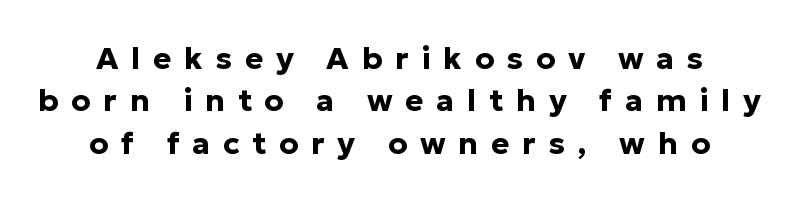
Q: Is the text bold? A: Yes.
Q: Is the text italic (slanted)? A: No, it is upright.
Q: Is the typeface a serif or a sans-serif typeface? A: Sans-serif.
Q: Is the text underlined? A: No.
Q: Is the spacing between letters normal or unusually wide? A: Unusually wide.
Q: Is the spacing between lines tight, normal or loose? A: Normal.
Q: Width (condensed, normal, or wide)? A: Normal.
Q: Stroke contrast? A: Low.
Q: x-height? A: Medium.
Q: Monospaced? A: No.
